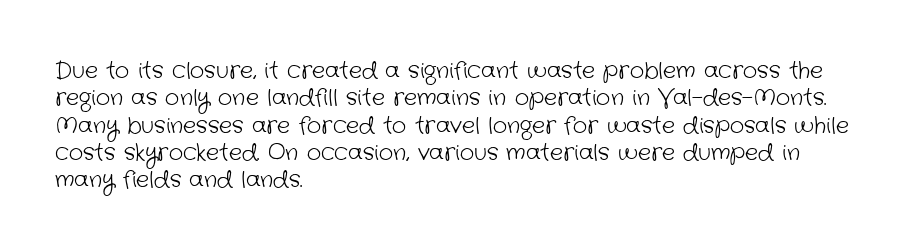
The image shows 22 px text type; set left-aligned, line spacing 1.24x, normal letter spacing, not underlined.
